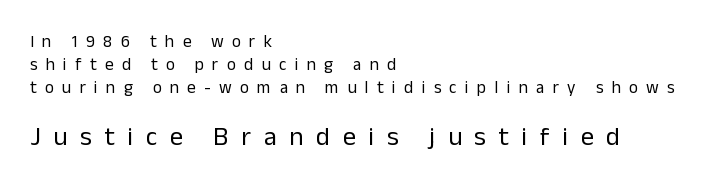
{"italic": "no", "bold": "no", "underline": "no", "align": "left", "line_spacing": "normal", "line_spacing_ratio": 1.34, "letter_spacing": "wide", "letter_spacing_em": 0.49, "larger_block": "second", "size_ratio": 1.53, "glyph_px": 26}
